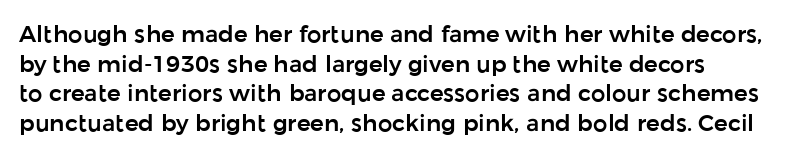
The image shows 23 px text type, upright; set normal line spacing (1.29x), normal letter spacing, not underlined.
